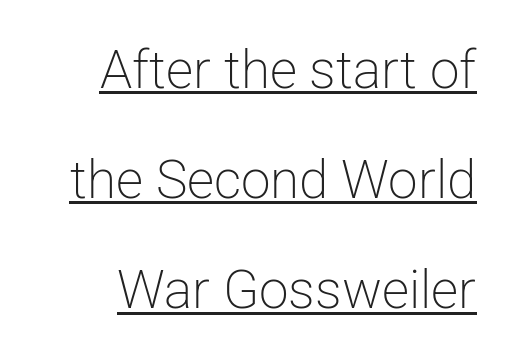
The image shows 53 px light sans-serif type, upright; set loose line spacing (2.08x), normal letter spacing, underlined; low stroke contrast and a medium x-height.
